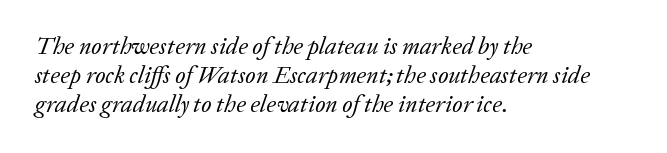
Q: Is the text bold? A: No.
Q: Is the text italic (slanted)? A: Yes, it leans right by about 20 degrees.
Q: Is the text underlined? A: No.
Q: How is the paragraph aligned? A: Left-aligned.
Q: Is the spacing between letters normal or unusually wide? A: Normal.
